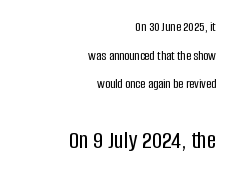
The image shows 26 px text type, upright; set right-aligned, loose line spacing (2.04x), normal letter spacing, not underlined; the second (bottom) block is 1.86x larger.
